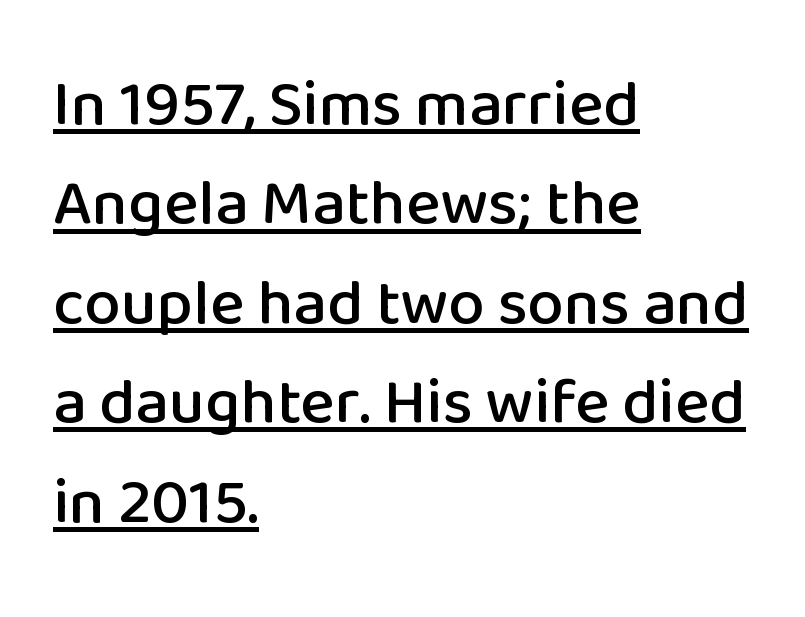
Q: Is the text italic (slanted)? A: No, it is upright.
Q: Is the typeface a serif or a sans-serif typeface? A: Sans-serif.
Q: Is the text underlined? A: Yes.
Q: How is the paragraph aligned? A: Left-aligned.
Q: Is the spacing between letters normal or unusually wide? A: Normal.
Q: Is the spacing between lines tight, normal or loose? A: Normal.
Q: Width (condensed, normal, or wide)? A: Normal.
Q: Stroke contrast? A: Low.
Q: x-height? A: Medium.
Q: Monospaced? A: No.
